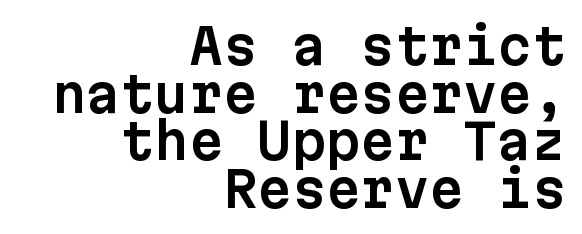
Summary of vertical rhythm: compact, with narrow interline spacing. This sample has the even, mechanical cadence of fixed-width lettering. The passage shown is not underscored anywhere. The type family on display is of the sans-serif kind.
